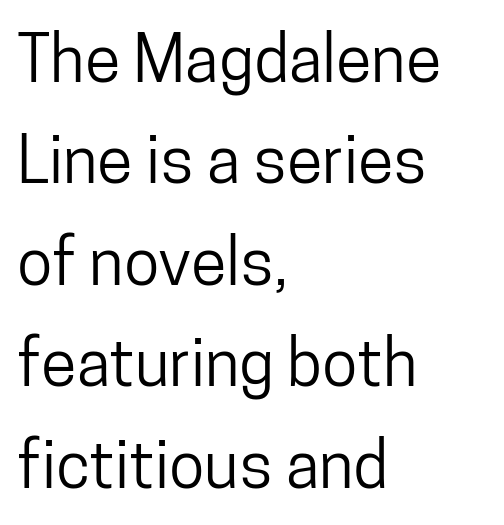
Q: Is the text italic (slanted)? A: No, it is upright.
Q: Is the typeface a serif or a sans-serif typeface? A: Sans-serif.
Q: Is the text underlined? A: No.
Q: How is the paragraph aligned? A: Left-aligned.
Q: Is the spacing between letters normal or unusually wide? A: Normal.
Q: Is the spacing between lines tight, normal or loose? A: Normal.
Q: Width (condensed, normal, or wide)? A: Condensed.
Q: Stroke contrast? A: Low.
Q: x-height? A: Medium.
Q: Monospaced? A: No.
